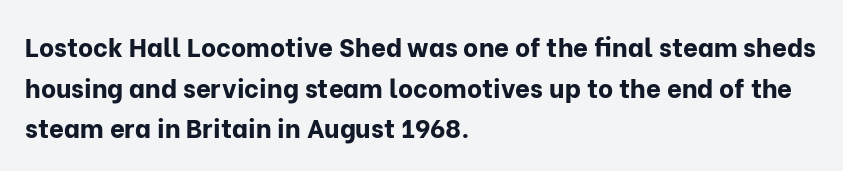
{"italic": "no", "bold": "yes", "underline": "no", "align": "left", "line_spacing": "normal", "line_spacing_ratio": 1.56, "letter_spacing": "normal", "letter_spacing_em": 0.0, "glyph_px": 26}
